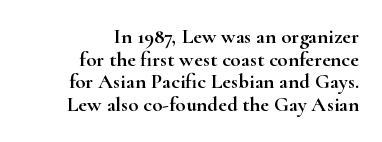
Bare-footed words on every line. In CSS terms this would be text-align: right. You could barely slide anything between these rows. The typography opts for an upright posture over an oblique one. Glyph-to-glyph distance matches everyday printed text.
